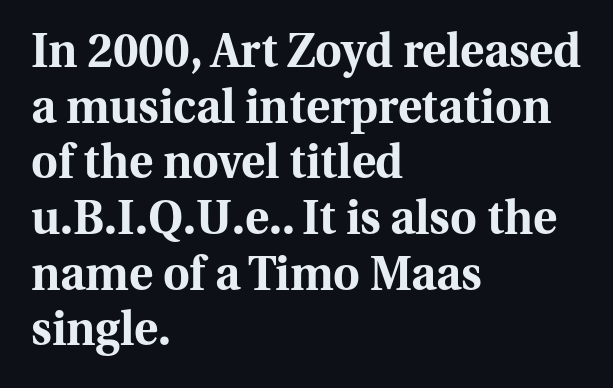
Q: Is the text bold? A: Yes.
Q: Is the text italic (slanted)? A: No, it is upright.
Q: Is the typeface a serif or a sans-serif typeface? A: Serif.
Q: Is the text underlined? A: No.
Q: How is the paragraph aligned? A: Left-aligned.
Q: Is the spacing between letters normal or unusually wide? A: Normal.
Q: Width (condensed, normal, or wide)? A: Normal.
Q: Stroke contrast? A: Medium.
Q: x-height? A: Medium.
Q: Monospaced? A: No.
